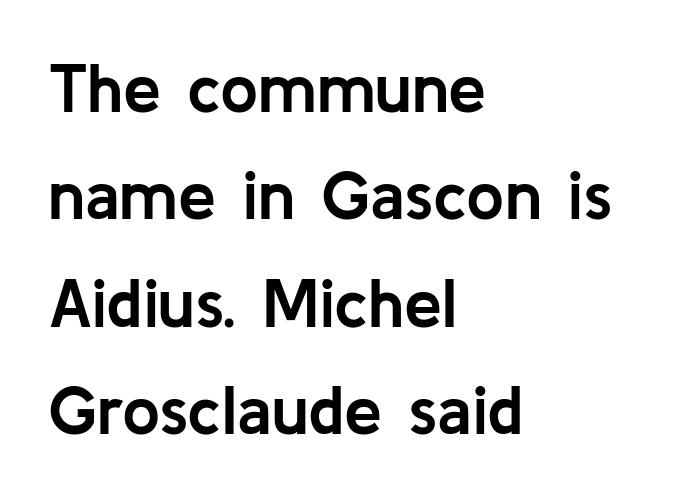
The image shows 68 px semibold sans-serif type, upright; set left-aligned, normal line spacing (1.58x), normal letter spacing, not underlined; low stroke contrast and a medium x-height.
